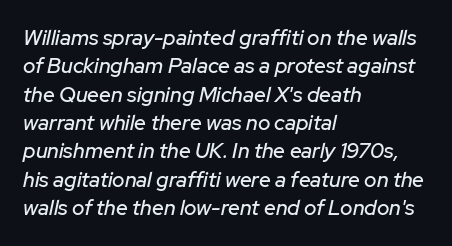
Q: Is the text italic (slanted)? A: Yes, it leans right by about 12 degrees.
Q: Is the text underlined? A: No.
Q: How is the paragraph aligned? A: Left-aligned.
Q: Is the spacing between letters normal or unusually wide? A: Normal.
Q: Is the spacing between lines tight, normal or loose? A: Normal.
